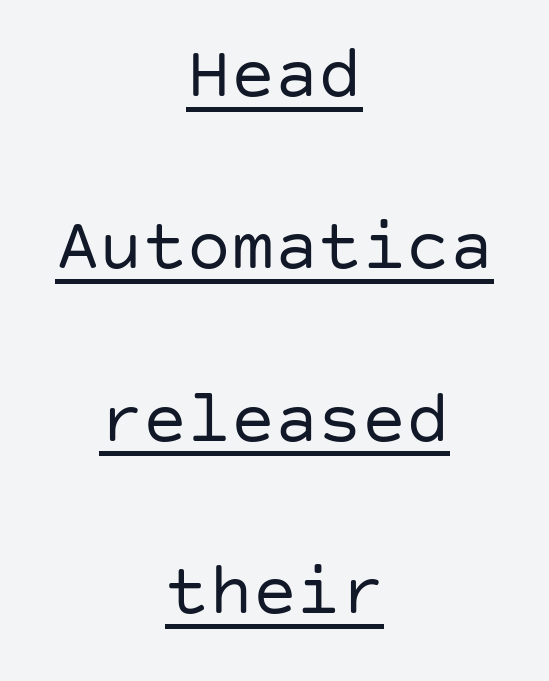
{"serif": "no", "italic": "no", "bold": "no", "weight": "regular", "width": "normal", "stroke_contrast": "low", "x_height": "large", "underline": "yes", "align": "center", "line_spacing": "loose", "line_spacing_ratio": 2.36, "letter_spacing": "normal", "letter_spacing_em": 0.0, "glyph_px": 73}
